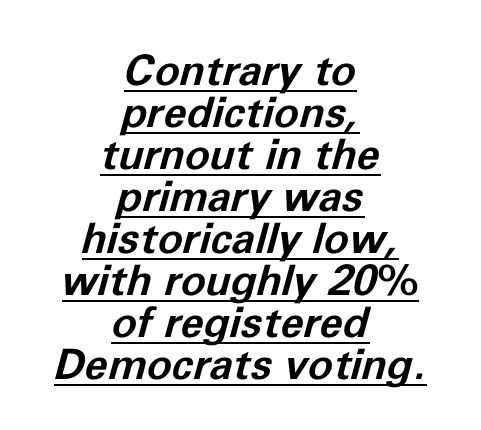
Caption: standard tracking, unaltered. Rendered with sloped, italic letterforms. Compared with a flush-left layout, this one balances lines on the center instead. Like a heading marked for emphasis, these lines bear an underscore. Weight: bold.
